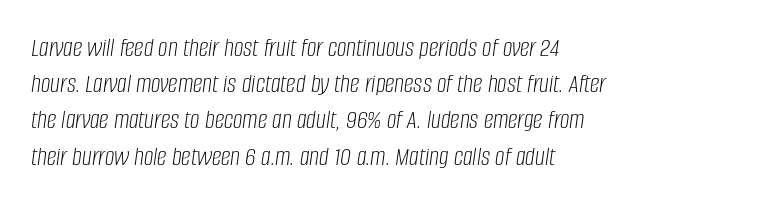
Glance below the letters and you will spot only blank space. Visually the block forms a straight wall on the left and a jagged coastline on the right. The glyphs look as if they've been sheared to an angle. Regular leading. Letter spacing: default. Bold? No — there's no thickening of the strokes.
